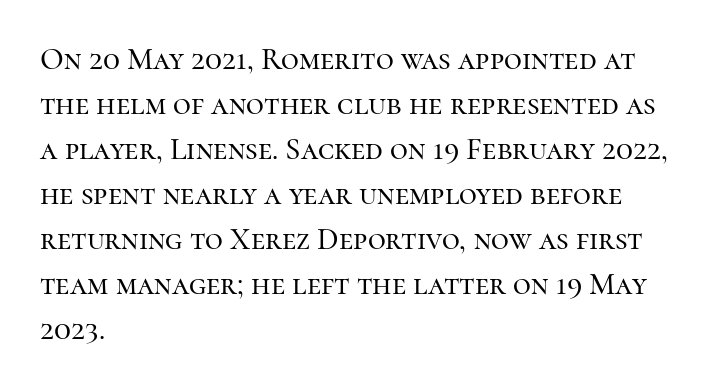
These lines are rendered in a variable-pitch font. The letters sit at their default tracking, neither squeezed nor spread. Italic? Not at all — the glyphs are vertical. The glyphs in this specimen are seriffed.
